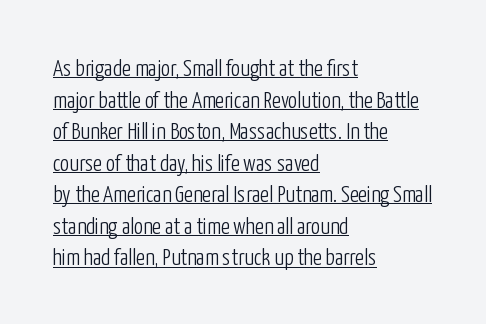
Q: Is the text bold? A: No.
Q: Is the text italic (slanted)? A: No, it is upright.
Q: Is the text underlined? A: Yes.
Q: How is the paragraph aligned? A: Left-aligned.
Q: Is the spacing between letters normal or unusually wide? A: Normal.
Q: Is the spacing between lines tight, normal or loose? A: Normal.
